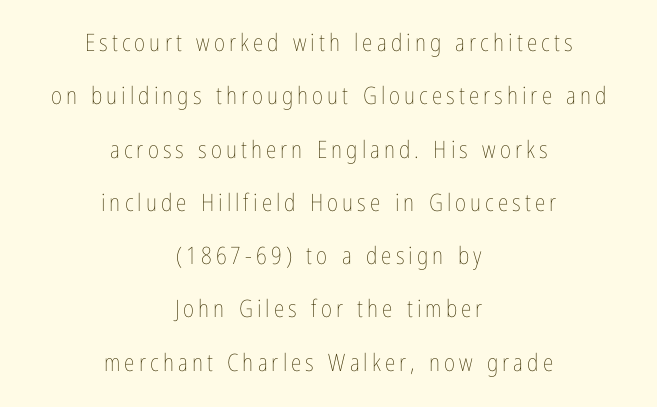
The image shows 24 px text type, upright; set centered, loose line spacing (2.22x), not underlined.
